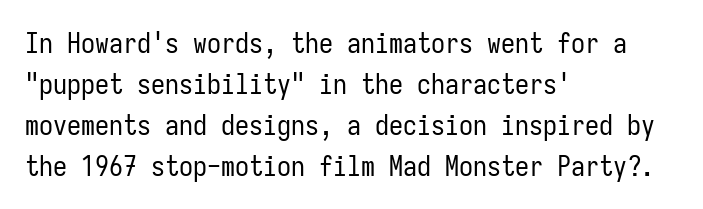
No italicization has been applied; the sample stays upright. Stroke terminals: plain, sans-serif. A typesetter would call this zero additional tracking. The space beneath each line is pristine and unruled. One glance says typical: line gaps are just what's usual. The setting favours the left margin, as ordinary paragraphs usually do.
